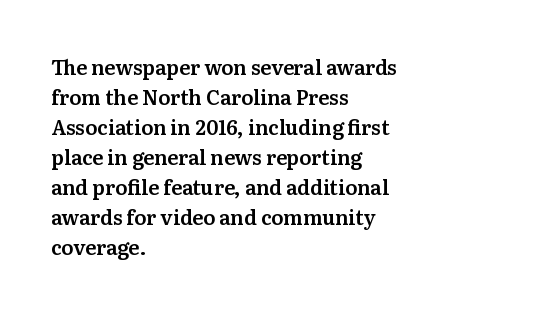
The passage shown has conventional tracking throughout. Is there much room between lines? A standard amount, neither cramped nor airy. This is the regular roman posture of the typeface. Plain, unruled lines of type. Typeset ragged right — the left edge is the straight one.
